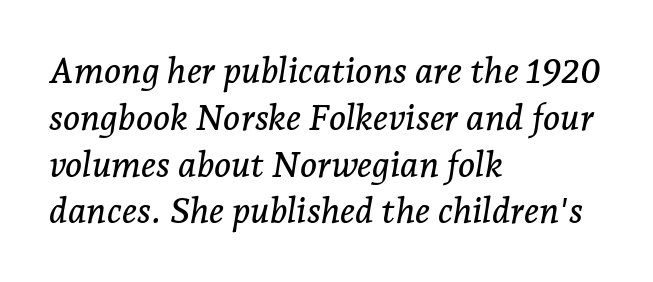
{"serif": "yes", "italic": "yes", "lean": "right", "slant_degrees": 7, "width": "normal", "stroke_contrast": "low", "x_height": "medium", "monospaced": "no", "underline": "no", "align": "left", "line_spacing": "normal", "line_spacing_ratio": 1.3, "letter_spacing": "normal", "letter_spacing_em": 0.0, "glyph_px": 36}
